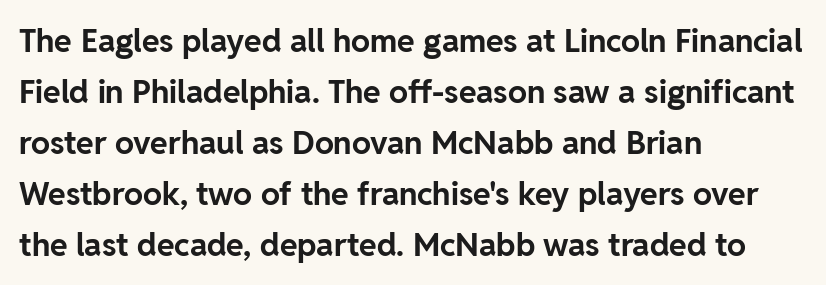
Each new line begins a customary step beneath the previous one. Serifs: no, the terminals of the letterforms are clean. Character widths vary here, with narrow letters taking less room than wide ones. Italic? Not at all — the glyphs are vertical.
